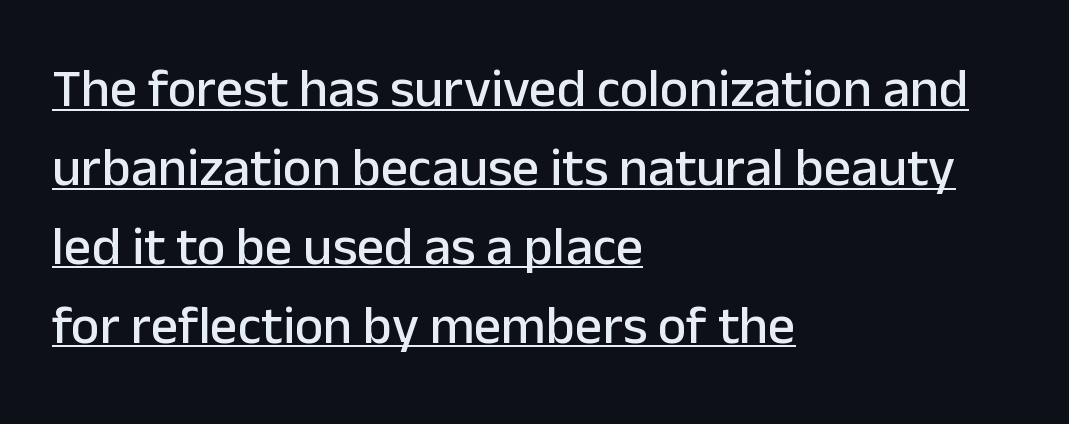
Q: Is the text italic (slanted)? A: No, it is upright.
Q: Is the typeface a serif or a sans-serif typeface? A: Sans-serif.
Q: Is the text underlined? A: Yes.
Q: How is the paragraph aligned? A: Left-aligned.
Q: Is the spacing between letters normal or unusually wide? A: Normal.
Q: Is the spacing between lines tight, normal or loose? A: Normal.
Q: Width (condensed, normal, or wide)? A: Normal.
Q: Stroke contrast? A: Low.
Q: x-height? A: Medium.
Q: Monospaced? A: No.
